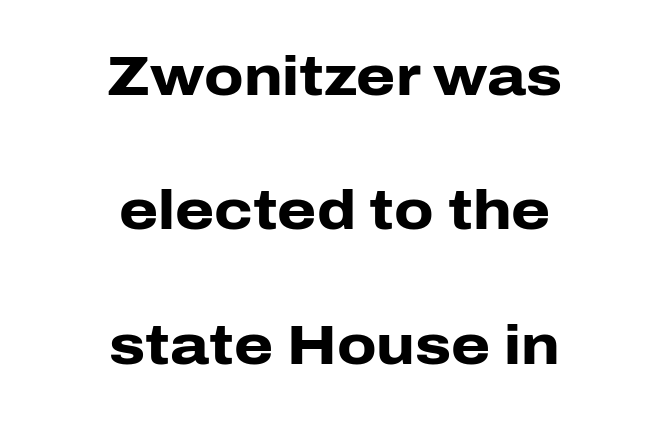
{"serif": "no", "italic": "no", "bold": "yes", "weight": "heavy", "width": "normal", "stroke_contrast": "low", "x_height": "medium", "monospaced": "no", "underline": "no", "align": "center", "line_spacing": "loose", "line_spacing_ratio": 2.4, "letter_spacing": "normal", "letter_spacing_em": 0.0, "glyph_px": 56}
